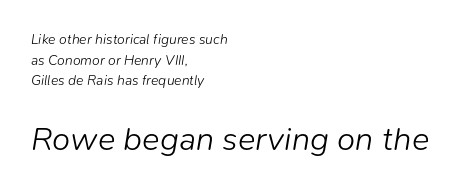
The specimen reads as italic at a glance. The tracking reads as untouched default to a designer's eye. The emphasis by scale lands on block number two, below. Horizontally, the lines are justified to the leading edge only.
